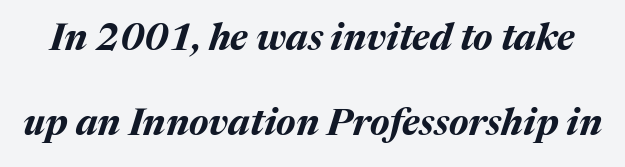
Q: Is the text bold? A: Yes.
Q: Is the text italic (slanted)? A: Yes, it leans right by about 17 degrees.
Q: Is the text underlined? A: No.
Q: Is the spacing between letters normal or unusually wide? A: Normal.
Q: Is the spacing between lines tight, normal or loose? A: Loose.
Q: Width (condensed, normal, or wide)? A: Normal.
Q: Stroke contrast? A: Medium.
Q: x-height? A: Medium.
Q: Monospaced? A: No.
